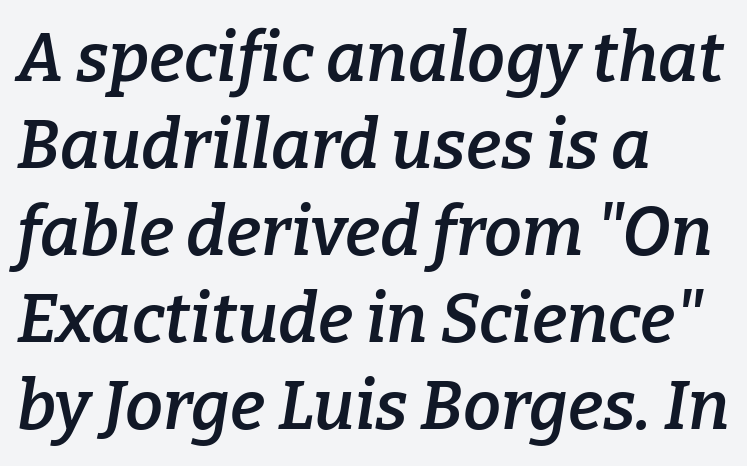
Q: Is the text bold? A: Semi-bold.
Q: Is the text italic (slanted)? A: Yes, it leans right by about 9 degrees.
Q: Is the typeface a serif or a sans-serif typeface? A: Serif.
Q: Is the text underlined? A: No.
Q: How is the paragraph aligned? A: Left-aligned.
Q: Is the spacing between letters normal or unusually wide? A: Normal.
Q: Is the spacing between lines tight, normal or loose? A: Normal.
Q: Width (condensed, normal, or wide)? A: Normal.
Q: Stroke contrast? A: Low.
Q: x-height? A: Medium.
Q: Monospaced? A: No.
